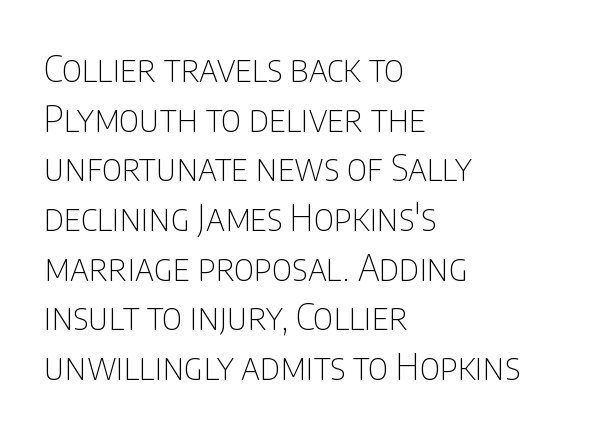
The image shows 36 px thin, condensed sans-serif type, upright; set left-aligned, normal line spacing (1.38x), normal letter spacing, not underlined; low stroke contrast and a large x-height.
